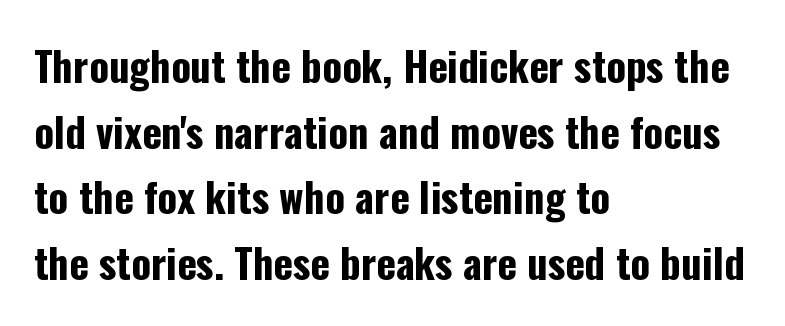
{"serif": "no", "italic": "no", "bold": "yes", "weight": "bold", "width": "condensed", "stroke_contrast": "low", "x_height": "medium", "monospaced": "no", "underline": "no", "align": "left", "line_spacing": "normal", "line_spacing_ratio": 1.6, "letter_spacing": "normal", "letter_spacing_em": 0.0, "glyph_px": 41}
